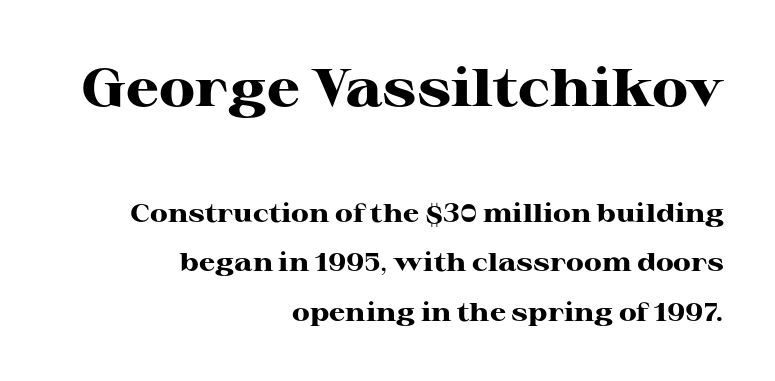
Q: Is the text bold? A: Yes.
Q: Is the text italic (slanted)? A: No, it is upright.
Q: Is the typeface a serif or a sans-serif typeface? A: Serif.
Q: Is the text underlined? A: No.
Q: How is the paragraph aligned? A: Right-aligned.
Q: Is the spacing between letters normal or unusually wide? A: Normal.
Q: Is the spacing between lines tight, normal or loose? A: Loose.
Q: Which block of text is set in a larger size, the first (top) or the second (bottom)? A: The first (top) one.
Q: Width (condensed, normal, or wide)? A: Wide.
Q: Stroke contrast? A: High.
Q: x-height? A: Medium.
Q: Monospaced? A: No.
